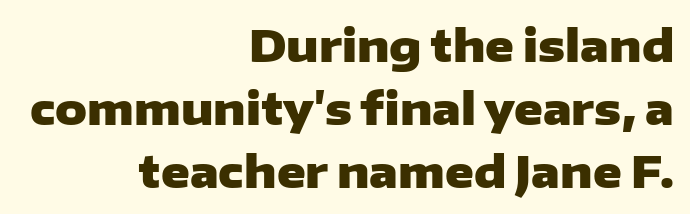
Q: Is the text bold? A: Yes.
Q: Is the text italic (slanted)? A: No, it is upright.
Q: Is the typeface a serif or a sans-serif typeface? A: Sans-serif.
Q: Is the text underlined? A: No.
Q: How is the paragraph aligned? A: Right-aligned.
Q: Is the spacing between letters normal or unusually wide? A: Normal.
Q: Is the spacing between lines tight, normal or loose? A: Normal.
Q: Width (condensed, normal, or wide)? A: Wide.
Q: Stroke contrast? A: Low.
Q: x-height? A: Medium.
Q: Monospaced? A: No.
